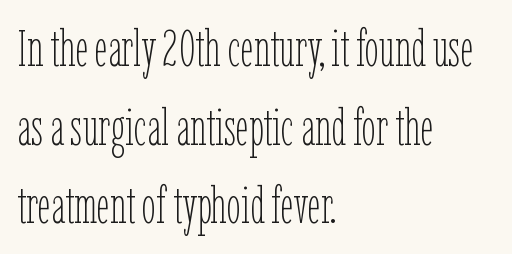
The image shows 51 px thin, condensed type, upright; set left-aligned, normal line spacing (1.54x), normal letter spacing, not underlined; low stroke contrast and a medium x-height.
